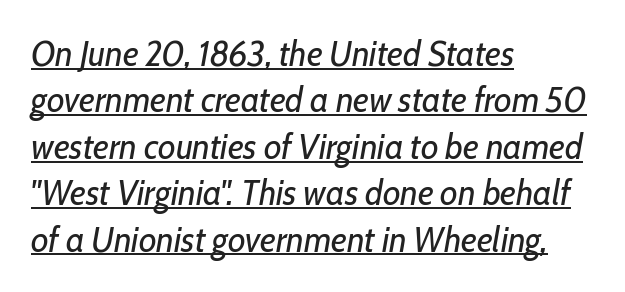
Q: Is the text bold? A: No.
Q: Is the text italic (slanted)? A: Yes, it leans right by about 10 degrees.
Q: Is the text underlined? A: Yes.
Q: How is the paragraph aligned? A: Left-aligned.
Q: Is the spacing between letters normal or unusually wide? A: Normal.
Q: Is the spacing between lines tight, normal or loose? A: Normal.
Q: Width (condensed, normal, or wide)? A: Condensed.
Q: Stroke contrast? A: Low.
Q: x-height? A: Medium.
Q: Monospaced? A: No.
